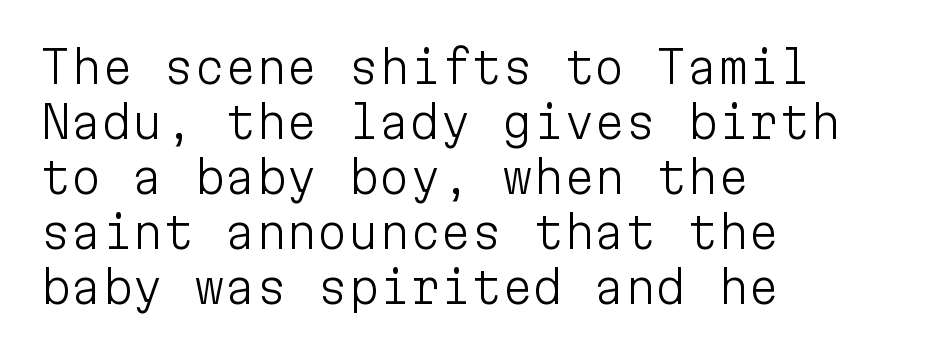
Q: Is the text bold? A: No.
Q: Is the text italic (slanted)? A: No, it is upright.
Q: Is the typeface a serif or a sans-serif typeface? A: Sans-serif.
Q: Is the text underlined? A: No.
Q: How is the paragraph aligned? A: Left-aligned.
Q: Is the spacing between letters normal or unusually wide? A: Normal.
Q: Is the spacing between lines tight, normal or loose? A: Normal.
Q: Width (condensed, normal, or wide)? A: Normal.
Q: Stroke contrast? A: Low.
Q: x-height? A: Medium.
Q: Monospaced? A: Yes.
